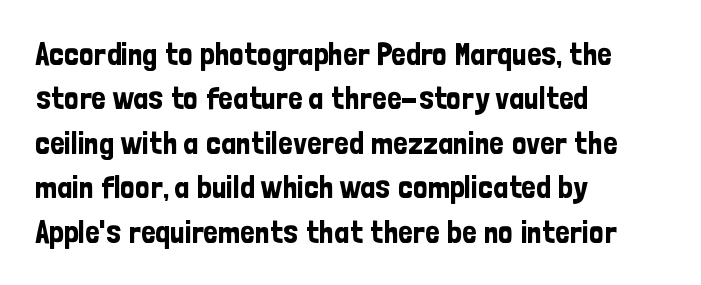
The image shows 32 px condensed sans-serif type, upright; set left-aligned, normal line spacing (1.39x), normal letter spacing, not underlined; low stroke contrast and a medium x-height.
